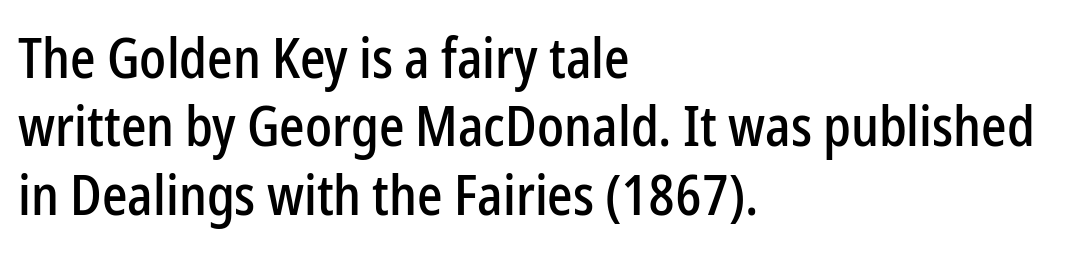
Q: Is the text italic (slanted)? A: No, it is upright.
Q: Is the typeface a serif or a sans-serif typeface? A: Sans-serif.
Q: Is the text underlined? A: No.
Q: How is the paragraph aligned? A: Left-aligned.
Q: Is the spacing between letters normal or unusually wide? A: Normal.
Q: Width (condensed, normal, or wide)? A: Condensed.
Q: Stroke contrast? A: Low.
Q: x-height? A: Medium.
Q: Monospaced? A: No.
